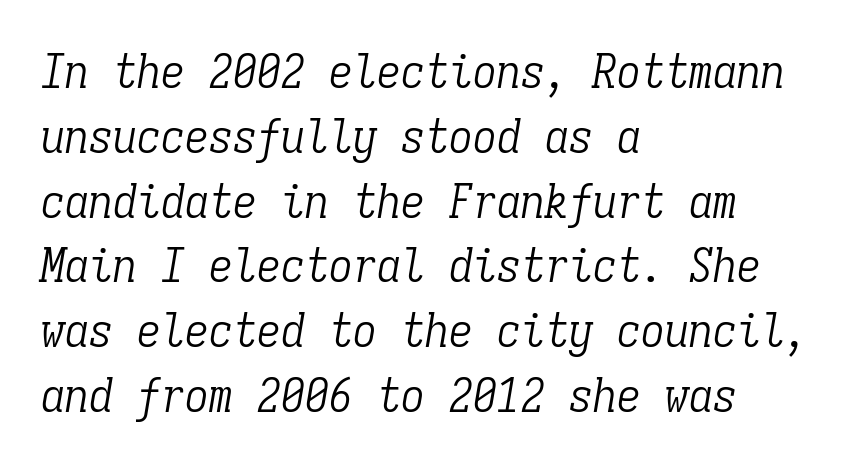
The image shows 48 px light, condensed serif type, italic (leaning right), monospaced; set left-aligned, normal line spacing (1.35x), normal letter spacing, not underlined; low stroke contrast and a medium x-height.
